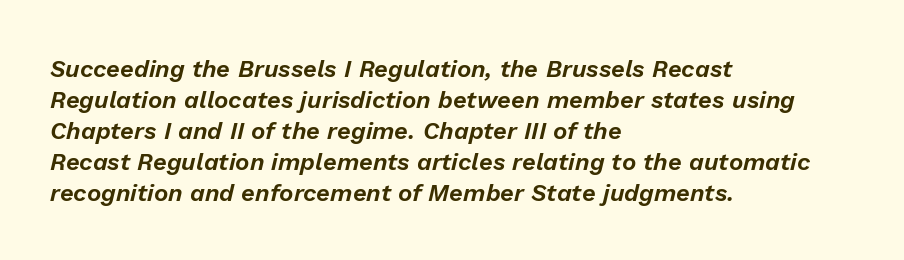
The image shows 24 px text type, italic (leaning right); set left-aligned, normal line spacing (1.29x), normal letter spacing, not underlined.
